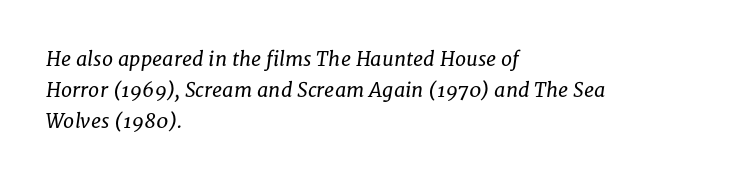
{"italic": "yes", "lean": "right", "slant_degrees": 8, "bold": "no", "underline": "no", "align": "left", "line_spacing": "normal", "line_spacing_ratio": 1.54, "letter_spacing": "normal", "letter_spacing_em": 0.0, "glyph_px": 20}
